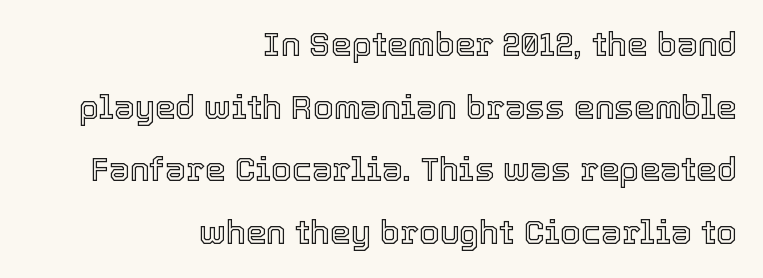
{"italic": "no", "width": "normal", "x_height": "medium", "monospaced": "no", "underline": "no", "align": "right", "line_spacing": "loose", "line_spacing_ratio": 1.9, "letter_spacing": "normal", "letter_spacing_em": 0.0, "glyph_px": 33}
